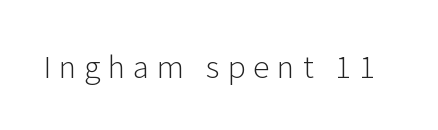
The image shows 30 px light sans-serif type, upright; set unusually wide letter spacing (+0.26 em), not underlined; low stroke contrast and a medium x-height.
